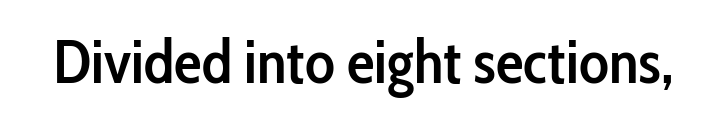
{"serif": "no", "italic": "no", "bold": "semi", "weight": "semibold", "width": "condensed", "stroke_contrast": "low", "x_height": "medium", "monospaced": "no", "underline": "no", "letter_spacing": "normal", "letter_spacing_em": 0.0, "glyph_px": 62}
